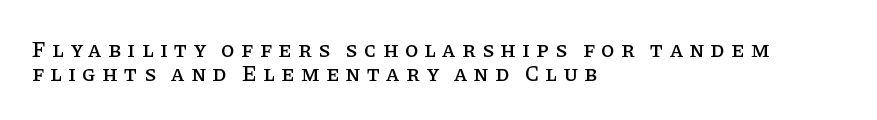
Compared with typical paragraphs, the rows here are closer together. Honestly, the letter spacing is so wide it's the main thing you notice. Ascenders rise straight up at ninety degrees. Plain, unruled lines of type. Horizontal alignment here is leftward, the default for most running prose.
